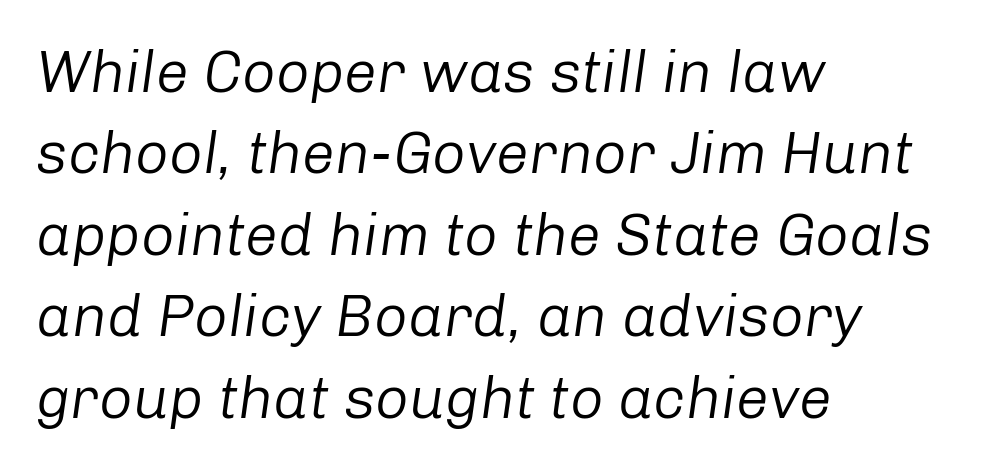
Caption: multi-line text, flush left, ragged right. In terms of posture, this sample is oblique. No chunkiness to these letters — they're not bold. The area under the type is left untouched. Leading: standard. A typesetter would call this proportional, since set widths differ per character.
